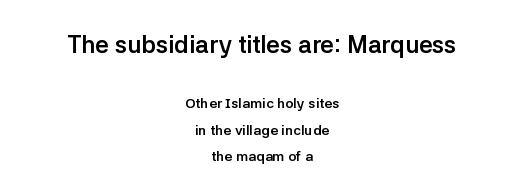
The image shows 24 px bold type, upright; set centered, line spacing 1.88x, normal letter spacing, not underlined; the first (top) block is 1.71x larger.
